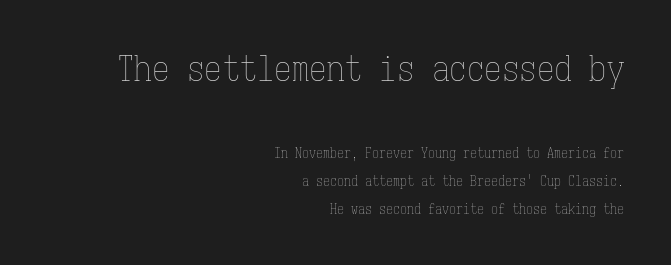
The image shows 35 px thin, condensed type, upright, monospaced; set right-aligned, loose line spacing (1.98x), normal letter spacing, not underlined; the first (top) block is 2.5x larger; low stroke contrast and a medium x-height.
